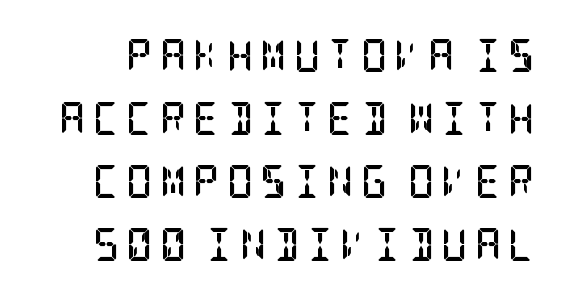
{"serif": "yes", "italic": "no", "bold": "yes", "weight": "semibold", "width": "condensed", "stroke_contrast": "low", "x_height": "large", "underline": "no", "line_spacing": "loose", "line_spacing_ratio": 1.91, "letter_spacing": "wide", "letter_spacing_em": 0.2, "glyph_px": 33}
